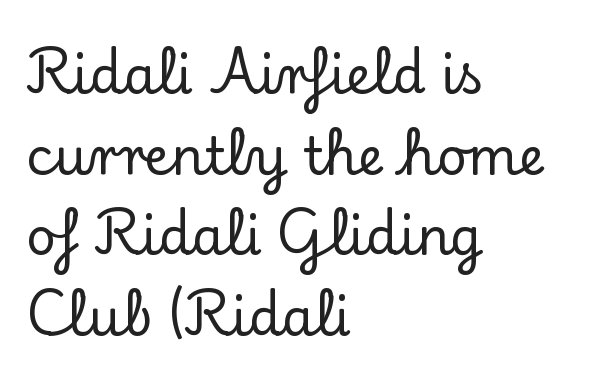
Classification — serif. This rendering features lettering with no underline. This sample keeps an unexceptional amount of space between lines. Each letter keeps its own natural width here, so spacing adapts to shape. The typography opts for an upright posture over an oblique one.
